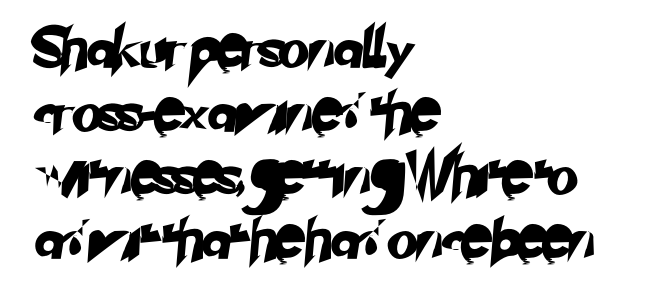
The gap between lines stays unmarked. Horizontal alignment here is leftward, the default for most running prose. Varying glyph widths throughout — classic text-font behaviour. The lines sit at an ordinary, default distance from one another. I'd call this a sans setting — the letters go barefoot.
